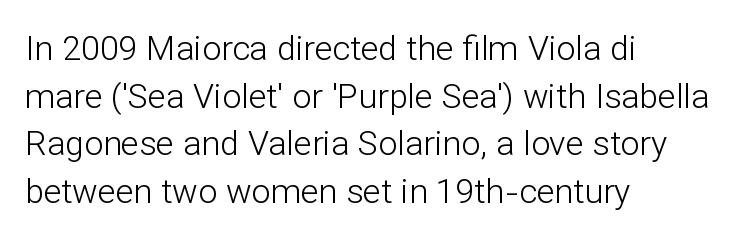
The image shows 34 px light sans-serif type, upright; set left-aligned, normal line spacing (1.4x), normal letter spacing, not underlined; low stroke contrast and a medium x-height.
